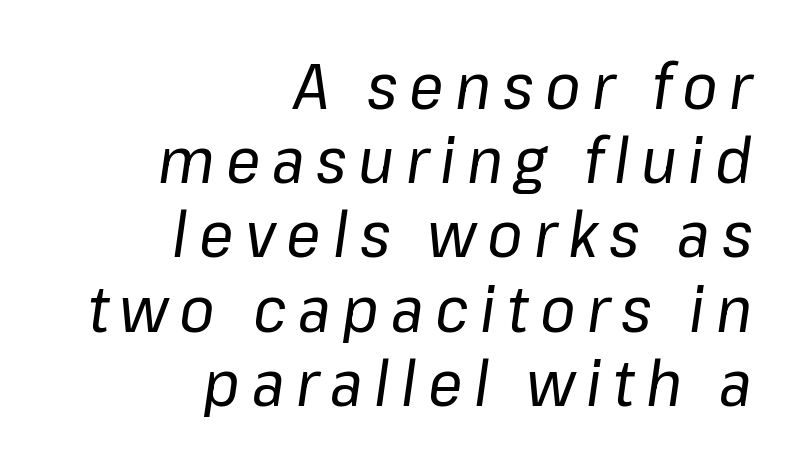
{"italic": "yes", "lean": "right", "slant_degrees": 8, "bold": "no", "weight": "regular", "width": "normal", "stroke_contrast": "low", "x_height": "medium", "monospaced": "no", "underline": "no", "align": "right", "line_spacing_ratio": 1.16, "glyph_px": 64}
